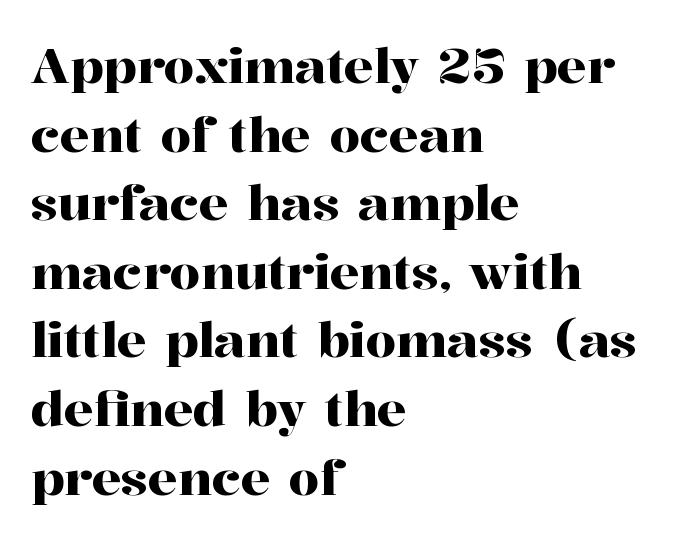
{"serif": "yes", "italic": "no", "width": "normal", "stroke_contrast": "high", "x_height": "medium", "monospaced": "no", "underline": "no", "align": "left", "line_spacing": "normal", "line_spacing_ratio": 1.4, "letter_spacing": "normal", "letter_spacing_em": 0.0, "glyph_px": 49}
